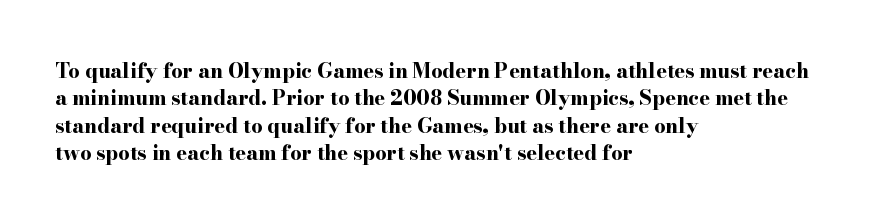
{"italic": "no", "bold": "yes", "underline": "no", "align": "left", "line_spacing": "normal", "line_spacing_ratio": 1.37, "letter_spacing": "normal", "letter_spacing_em": 0.0, "glyph_px": 20}
